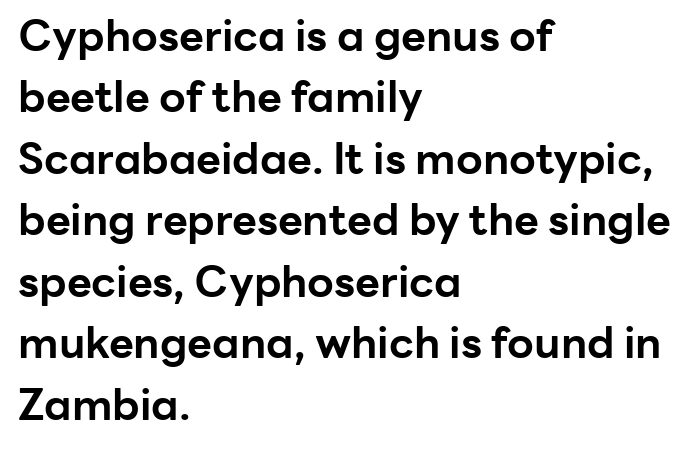
Q: Is the text bold? A: Yes.
Q: Is the text italic (slanted)? A: No, it is upright.
Q: Is the typeface a serif or a sans-serif typeface? A: Sans-serif.
Q: Is the text underlined? A: No.
Q: How is the paragraph aligned? A: Left-aligned.
Q: Is the spacing between letters normal or unusually wide? A: Normal.
Q: Is the spacing between lines tight, normal or loose? A: Normal.
Q: Width (condensed, normal, or wide)? A: Normal.
Q: Stroke contrast? A: Low.
Q: x-height? A: Medium.
Q: Monospaced? A: No.
